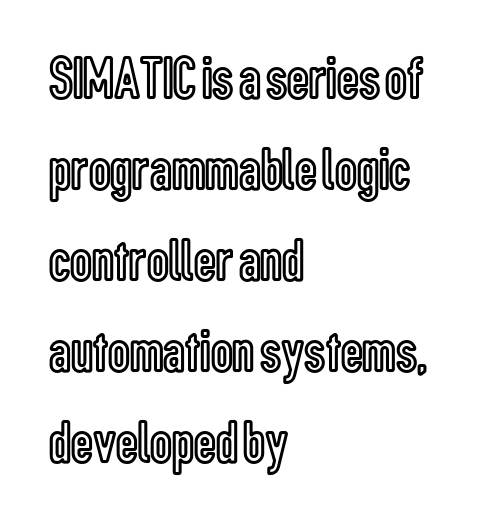
The image shows 61 px condensed type, upright; set left-aligned, normal line spacing (1.49x), normal letter spacing, not underlined; a medium x-height.
